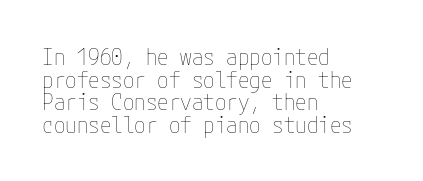
{"italic": "no", "bold": "no", "underline": "no", "align": "left", "line_spacing": "tight", "line_spacing_ratio": 0.98, "letter_spacing": "normal", "letter_spacing_em": 0.0, "glyph_px": 23}
